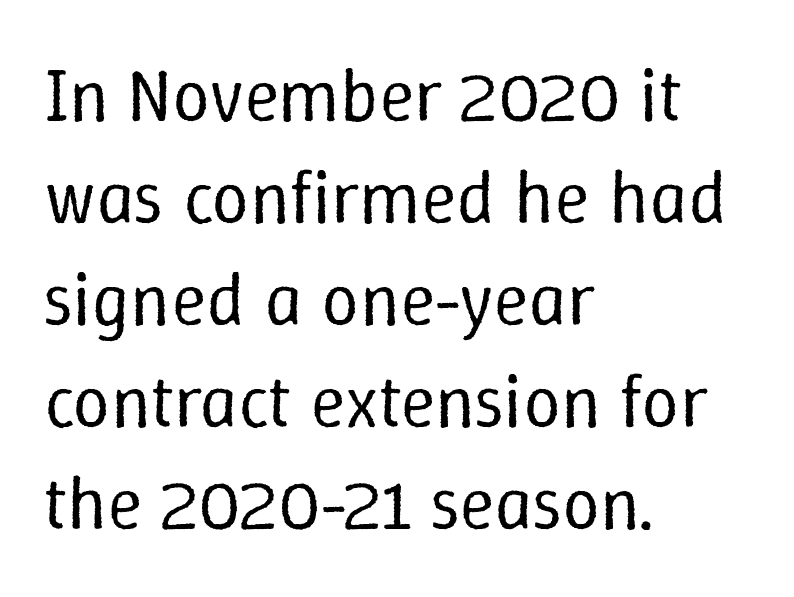
The image shows 75 px regular-weight type, upright; set left-aligned, normal line spacing (1.36x), normal letter spacing, not underlined; low stroke contrast and a medium x-height.
